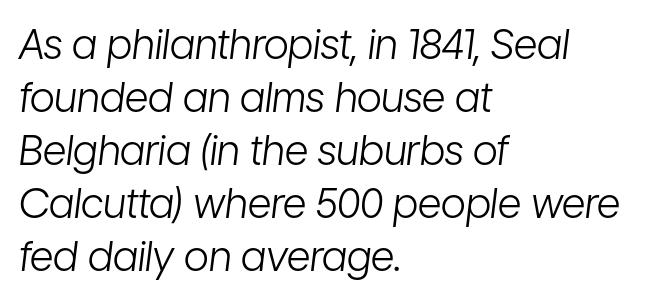
{"italic": "yes", "lean": "right", "slant_degrees": 7, "bold": "no", "weight": "light", "width": "condensed", "stroke_contrast": "low", "x_height": "medium", "monospaced": "no", "underline": "no", "align": "left", "line_spacing": "normal", "line_spacing_ratio": 1.29, "letter_spacing": "normal", "letter_spacing_em": 0.0, "glyph_px": 41}
